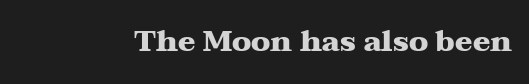
The letters stand straight up with perfectly vertical stems. Bare-footed words on every line. You can tell from the footed stems that serif type was used. Think of a printed novel: that variable character pitch is what you see here.
